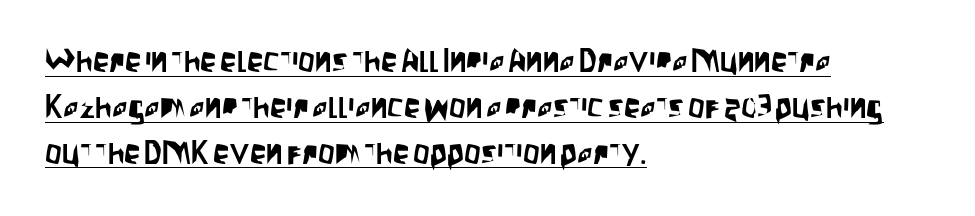
Q: Is the text italic (slanted)? A: No, it is upright.
Q: Is the typeface a serif or a sans-serif typeface? A: Sans-serif.
Q: Is the text underlined? A: Yes.
Q: How is the paragraph aligned? A: Left-aligned.
Q: Is the spacing between letters normal or unusually wide? A: Normal.
Q: Is the spacing between lines tight, normal or loose? A: Normal.
Q: Width (condensed, normal, or wide)? A: Condensed.
Q: Stroke contrast? A: Low.
Q: x-height? A: Large.
Q: Monospaced? A: No.
